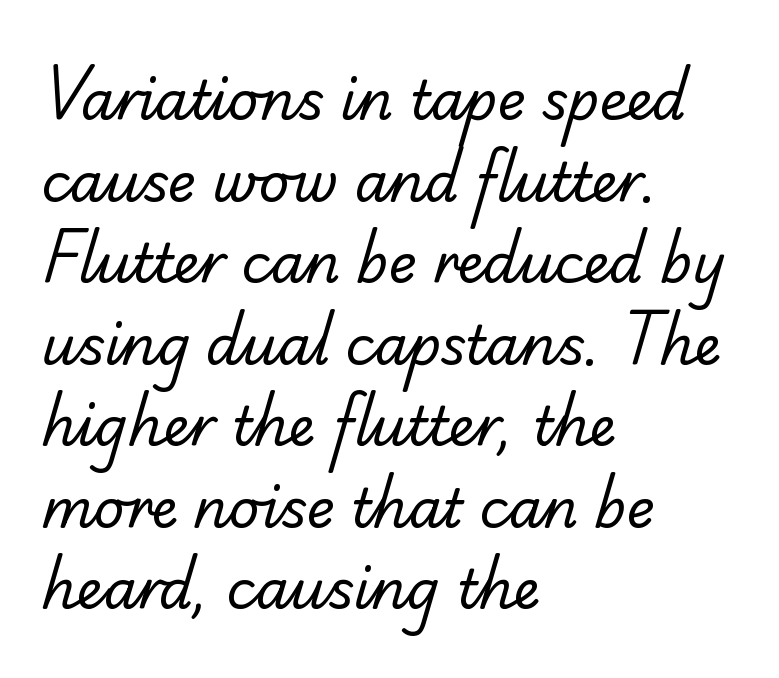
Q: Is the text bold? A: No.
Q: Is the typeface a serif or a sans-serif typeface? A: Sans-serif.
Q: Is the text underlined? A: No.
Q: How is the paragraph aligned? A: Left-aligned.
Q: Is the spacing between letters normal or unusually wide? A: Normal.
Q: Is the spacing between lines tight, normal or loose? A: Normal.
Q: Width (condensed, normal, or wide)? A: Normal.
Q: Stroke contrast? A: Low.
Q: x-height? A: Small.
Q: Monospaced? A: No.
